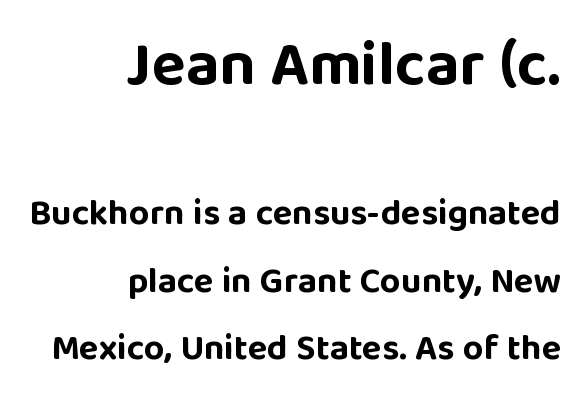
The image shows 63 px bold sans-serif type, upright; set right-aligned, line spacing 1.88x, normal letter spacing, not underlined; the first (top) block is 1.75x larger; low stroke contrast and a large x-height.
